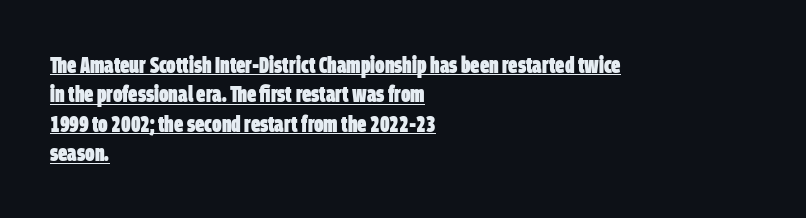
{"bold": "yes", "underline": "yes", "align": "left", "line_spacing": "normal", "line_spacing_ratio": 1.28, "letter_spacing": "normal", "letter_spacing_em": 0.0, "glyph_px": 23}
